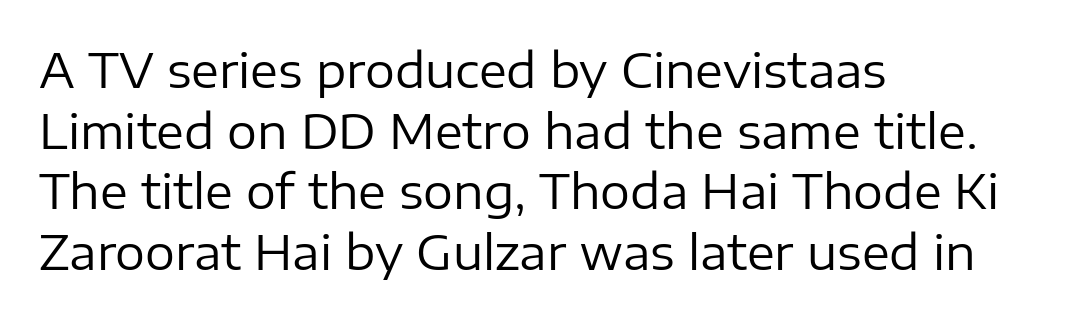
Q: Is the text bold? A: No.
Q: Is the text italic (slanted)? A: No, it is upright.
Q: Is the typeface a serif or a sans-serif typeface? A: Sans-serif.
Q: Is the text underlined? A: No.
Q: How is the paragraph aligned? A: Left-aligned.
Q: Is the spacing between letters normal or unusually wide? A: Normal.
Q: Is the spacing between lines tight, normal or loose? A: Normal.
Q: Width (condensed, normal, or wide)? A: Normal.
Q: Stroke contrast? A: Low.
Q: x-height? A: Medium.
Q: Monospaced? A: No.
